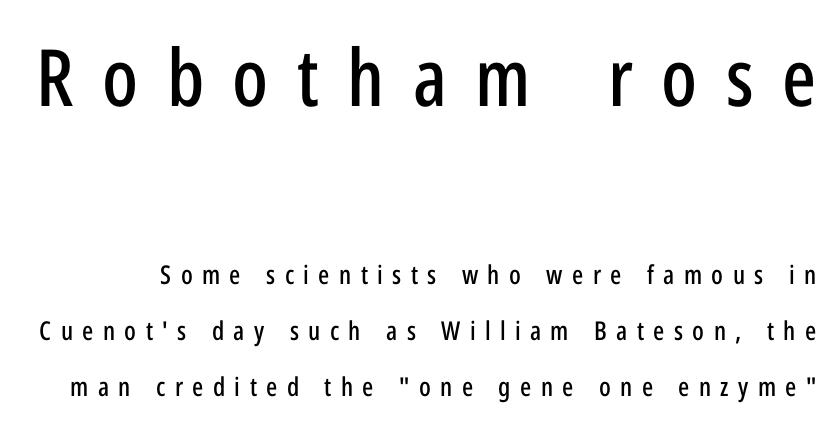
Q: Is the text italic (slanted)? A: No, it is upright.
Q: Is the typeface a serif or a sans-serif typeface? A: Sans-serif.
Q: Is the text underlined? A: No.
Q: Is the spacing between letters normal or unusually wide? A: Unusually wide.
Q: Is the spacing between lines tight, normal or loose? A: Loose.
Q: Which block of text is set in a larger size, the first (top) or the second (bottom)? A: The first (top) one.
Q: Width (condensed, normal, or wide)? A: Condensed.
Q: Stroke contrast? A: Low.
Q: x-height? A: Medium.
Q: Monospaced? A: No.
